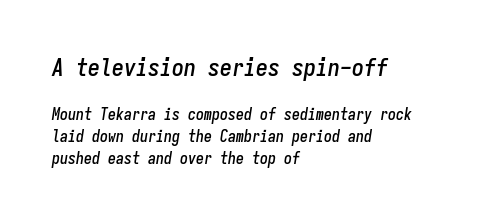
The image shows 24 px text type, italic (leaning right); set left-aligned, normal line spacing (1.38x), normal letter spacing, not underlined; the first (top) block is 1.5x larger.
